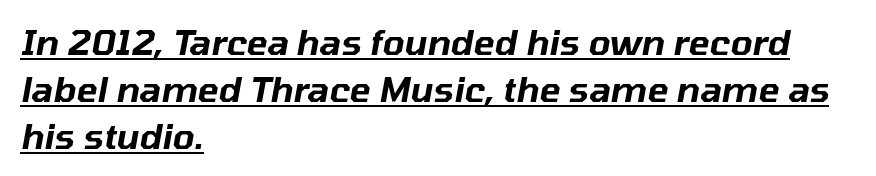
Q: Is the text italic (slanted)? A: Yes, it leans right by about 10 degrees.
Q: Is the text underlined? A: Yes.
Q: How is the paragraph aligned? A: Left-aligned.
Q: Is the spacing between letters normal or unusually wide? A: Normal.
Q: Is the spacing between lines tight, normal or loose? A: Normal.
Q: Width (condensed, normal, or wide)? A: Normal.
Q: Stroke contrast? A: Low.
Q: x-height? A: Medium.
Q: Monospaced? A: No.
